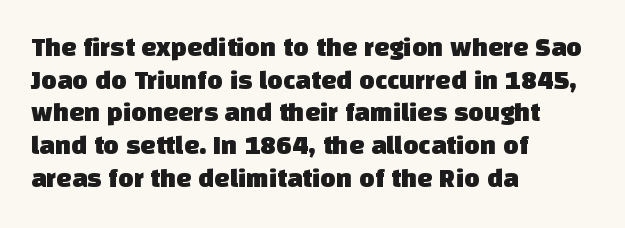
{"underline": "no", "align": "left", "line_spacing_ratio": 1.21, "letter_spacing": "normal", "letter_spacing_em": 0.0, "glyph_px": 27}
